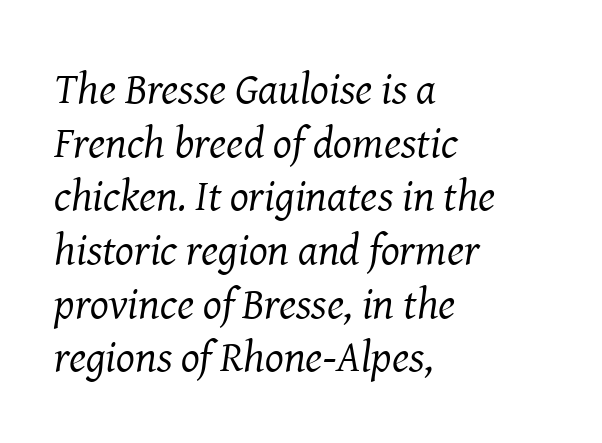
Q: Is the text bold? A: No.
Q: Is the text italic (slanted)? A: Yes, it leans right by about 8 degrees.
Q: Is the typeface a serif or a sans-serif typeface? A: Serif.
Q: Is the text underlined? A: No.
Q: How is the paragraph aligned? A: Left-aligned.
Q: Is the spacing between letters normal or unusually wide? A: Normal.
Q: Width (condensed, normal, or wide)? A: Normal.
Q: Stroke contrast? A: Medium.
Q: x-height? A: Medium.
Q: Monospaced? A: No.
